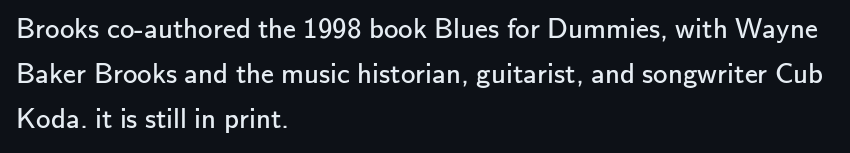
{"serif": "no", "italic": "no", "bold": "no", "weight": "regular", "width": "normal", "stroke_contrast": "low", "x_height": "small", "monospaced": "no", "underline": "no", "align": "left", "line_spacing": "normal", "line_spacing_ratio": 1.56, "letter_spacing": "normal", "letter_spacing_em": 0.0, "glyph_px": 29}
